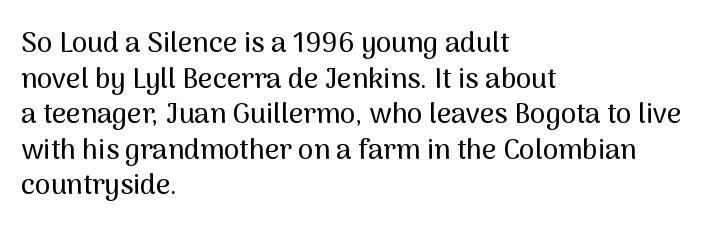
{"serif": "no", "italic": "no", "width": "normal", "stroke_contrast": "medium", "x_height": "medium", "monospaced": "no", "underline": "no", "align": "left", "line_spacing": "normal", "line_spacing_ratio": 1.27, "letter_spacing": "normal", "letter_spacing_em": 0.0, "glyph_px": 28}
